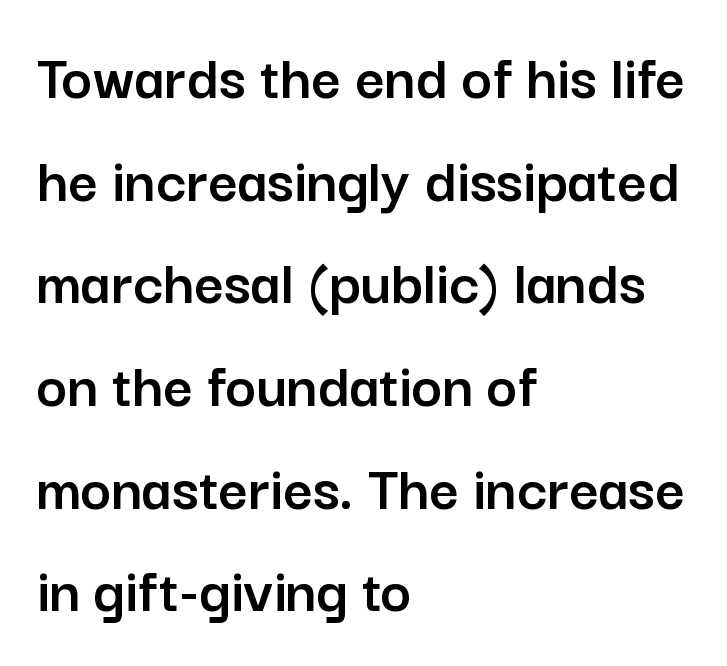
{"serif": "no", "italic": "no", "width": "normal", "stroke_contrast": "low", "x_height": "medium", "monospaced": "no", "underline": "no", "align": "left", "line_spacing": "normal", "line_spacing_ratio": 1.58, "letter_spacing": "normal", "letter_spacing_em": 0.0, "glyph_px": 65}
